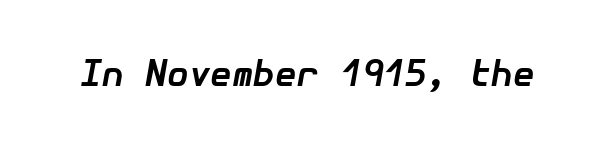
The image shows 35 px bold type, italic (leaning right); set normal letter spacing, not underlined; low stroke contrast and a medium x-height.
